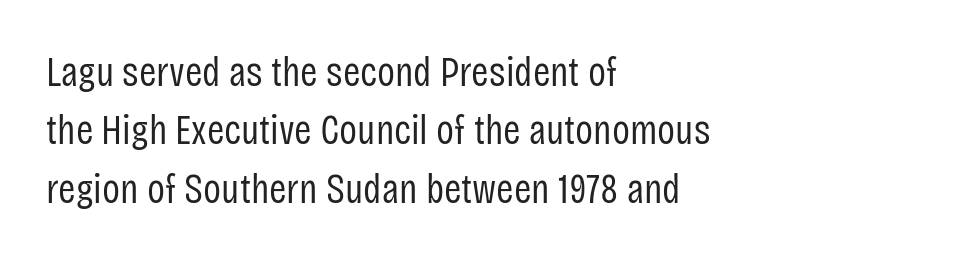
Q: Is the text bold? A: No.
Q: Is the text italic (slanted)? A: No, it is upright.
Q: Is the typeface a serif or a sans-serif typeface? A: Sans-serif.
Q: Is the text underlined? A: No.
Q: How is the paragraph aligned? A: Left-aligned.
Q: Is the spacing between letters normal or unusually wide? A: Normal.
Q: Is the spacing between lines tight, normal or loose? A: Normal.
Q: Width (condensed, normal, or wide)? A: Condensed.
Q: Stroke contrast? A: Low.
Q: x-height? A: Large.
Q: Monospaced? A: No.
